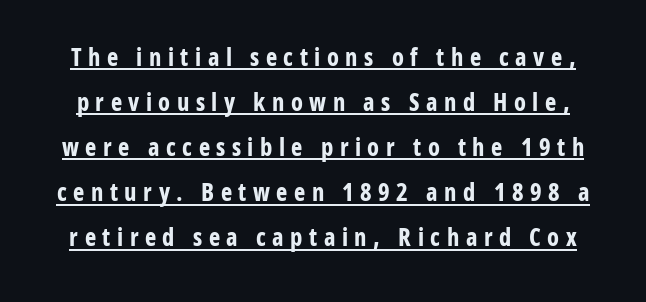
Display-style spreading of the glyphs; the letterfit is very open. The sample has been set heavy, in full bold. Italic? Not at all — the glyphs are vertical. In designer terms, the underline attribute is active on this setting.
